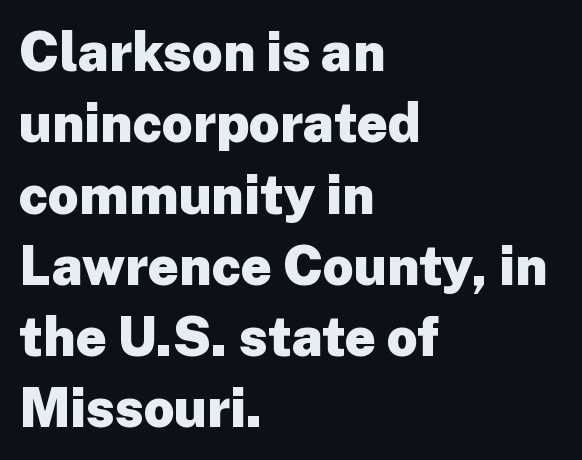
{"serif": "no", "italic": "no", "bold": "yes", "weight": "heavy", "width": "normal", "stroke_contrast": "low", "x_height": "medium", "monospaced": "no", "underline": "no", "align": "left", "line_spacing": "normal", "line_spacing_ratio": 1.32, "letter_spacing": "normal", "letter_spacing_em": 0.0, "glyph_px": 54}
